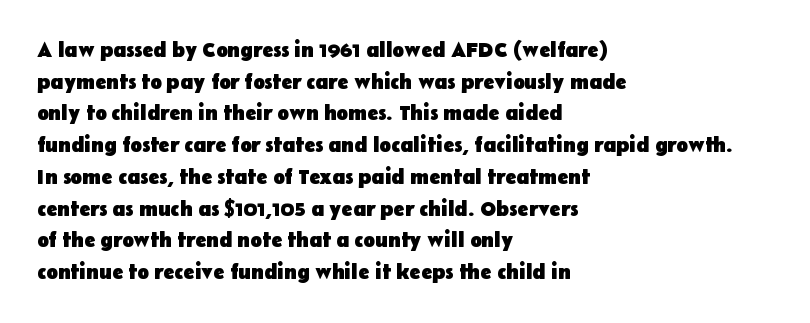
This is roman type, the default non-slanted kind. Observe the ordinary spacing: letters are neighbours, not strangers. The space between consecutive lines is moderate. Leftover space on each line is placed entirely after the last word. The string is rendered with underlining switched off. What weight is shown? A full bold with thick strokes.
